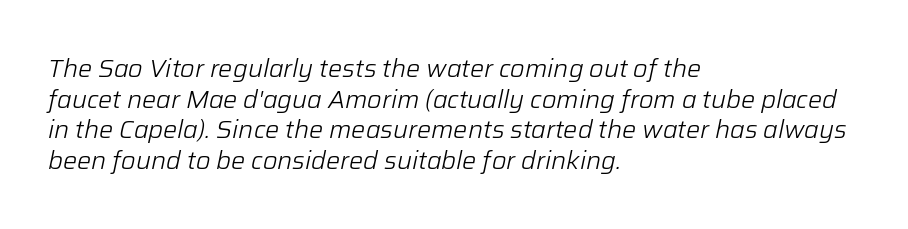
Casual observation: everything's shoved over to the left. The font's italic variant was chosen for this text. A light-to-regular cut is what we see here. Observe the ordinary spacing: letters are neighbours, not strangers.
